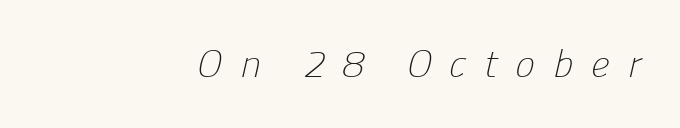
{"serif": "no", "bold": "no", "weight": "light", "width": "normal", "stroke_contrast": "low", "x_height": "medium", "monospaced": "no", "underline": "no", "align": "right", "letter_spacing": "wide", "letter_spacing_em": 0.46, "glyph_px": 38}
